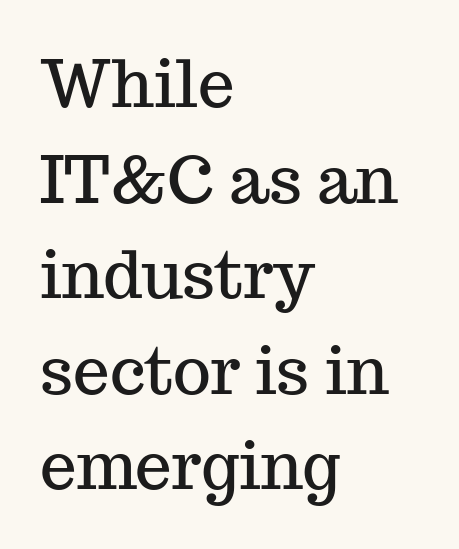
{"serif": "yes", "italic": "no", "width": "normal", "stroke_contrast": "medium", "x_height": "medium", "monospaced": "no", "underline": "no", "align": "left", "line_spacing": "normal", "line_spacing_ratio": 1.47, "letter_spacing": "normal", "letter_spacing_em": 0.0, "glyph_px": 65}
